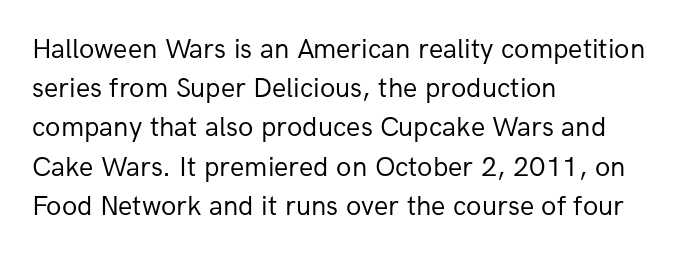
{"serif": "no", "italic": "no", "bold": "no", "weight": "regular", "width": "normal", "stroke_contrast": "low", "x_height": "medium", "monospaced": "no", "underline": "no", "align": "left", "line_spacing": "normal", "line_spacing_ratio": 1.4, "letter_spacing": "normal", "letter_spacing_em": 0.0, "glyph_px": 28}
